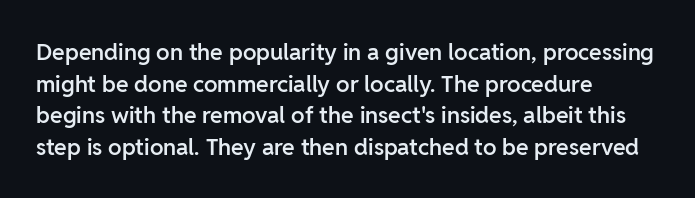
{"italic": "no", "bold": "semi", "underline": "no", "align": "left", "line_spacing": "normal", "line_spacing_ratio": 1.37, "letter_spacing": "normal", "letter_spacing_em": 0.0, "glyph_px": 23}
